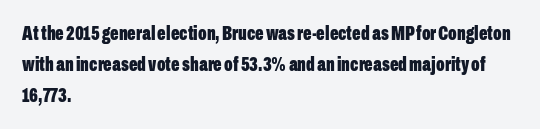
Q: Is the text bold? A: Yes.
Q: Is the text italic (slanted)? A: No, it is upright.
Q: Is the text underlined? A: No.
Q: How is the paragraph aligned? A: Left-aligned.
Q: Is the spacing between letters normal or unusually wide? A: Normal.
Q: Is the spacing between lines tight, normal or loose? A: Normal.
